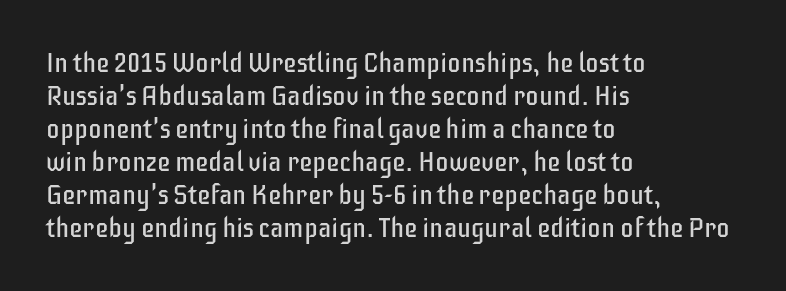
{"italic": "no", "bold": "no", "underline": "no", "align": "left", "line_spacing_ratio": 1.22, "letter_spacing": "normal", "letter_spacing_em": 0.0, "glyph_px": 27}
